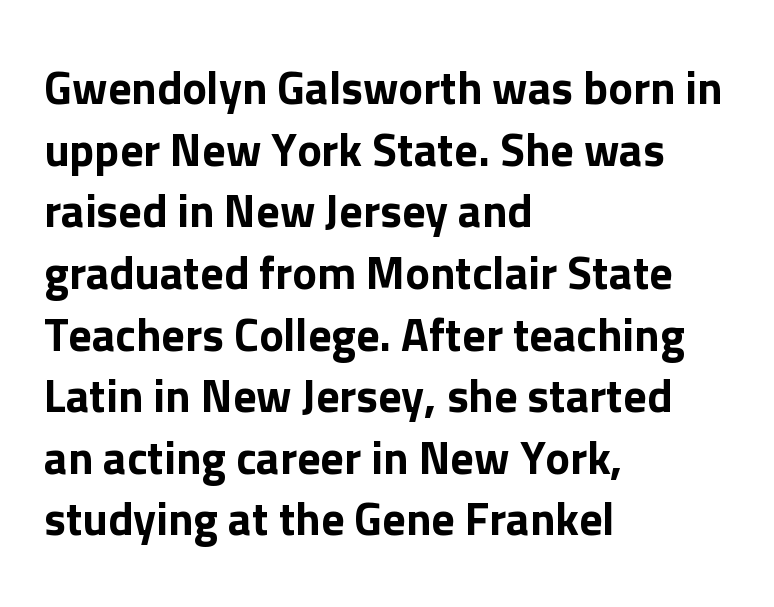
{"serif": "no", "italic": "no", "width": "normal", "stroke_contrast": "low", "x_height": "medium", "monospaced": "no", "underline": "no", "align": "left", "line_spacing": "normal", "line_spacing_ratio": 1.34, "letter_spacing": "normal", "letter_spacing_em": 0.0, "glyph_px": 46}
